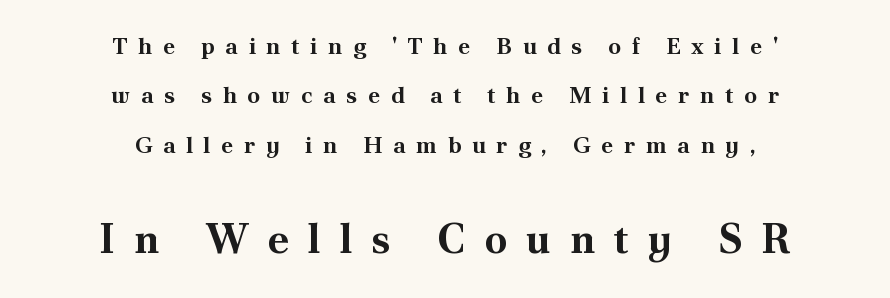
The image shows 41 px bold serif type, upright; set centered, loose line spacing (2.15x), unusually wide letter spacing (+0.46 em), not underlined; the second (bottom) block is 1.78x larger; medium stroke contrast and a small x-height.
